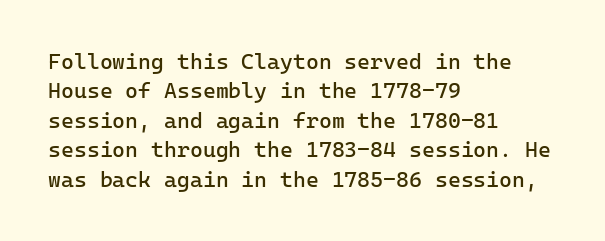
{"italic": "no", "bold": "no", "underline": "no", "align": "left", "line_spacing": "normal", "line_spacing_ratio": 1.34, "letter_spacing": "normal", "letter_spacing_em": 0.0, "glyph_px": 22}
